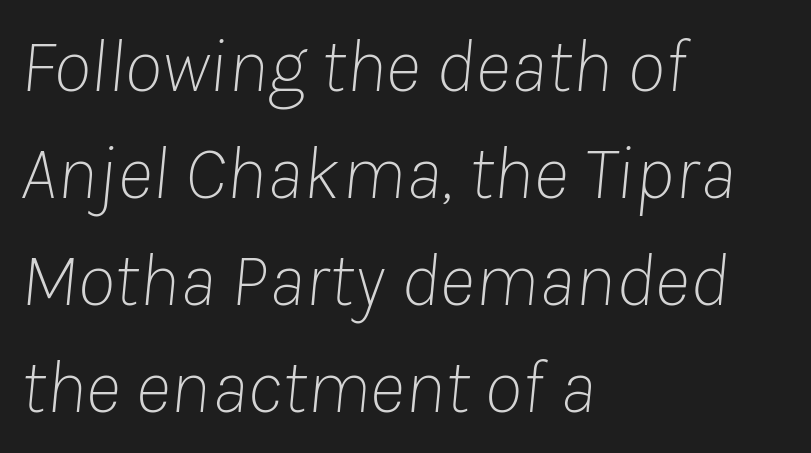
{"italic": "yes", "lean": "right", "slant_degrees": 8, "bold": "no", "weight": "thin", "width": "normal", "stroke_contrast": "low", "x_height": "medium", "monospaced": "no", "underline": "no", "align": "left", "line_spacing": "normal", "line_spacing_ratio": 1.39, "letter_spacing": "normal", "letter_spacing_em": 0.0, "glyph_px": 77}
